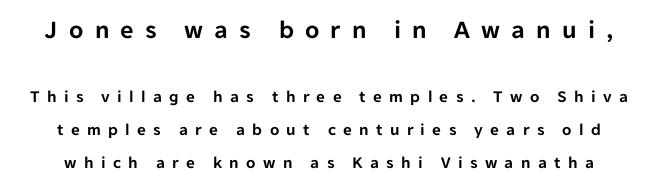
Underlining? Definitely not there. How would I describe the line gaps? Wide and relaxed. Notice how the stems are strictly vertical — no italics here. The first block has been scaled up relative to the second. Characters follow at a spacing far wider than the type designer built in.
